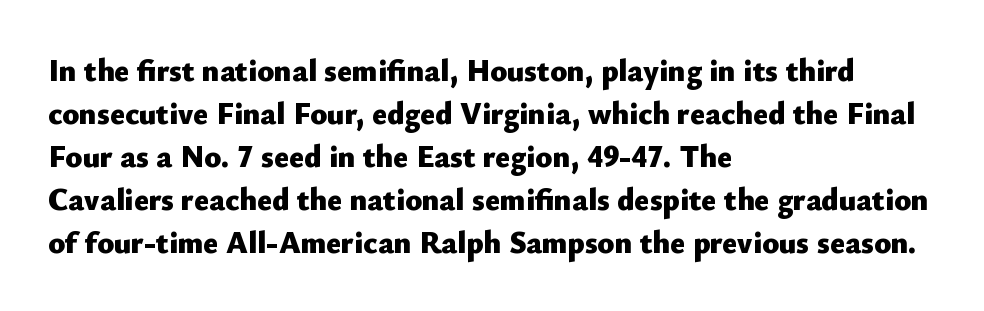
Q: Is the text bold? A: Yes.
Q: Is the text italic (slanted)? A: No, it is upright.
Q: Is the typeface a serif or a sans-serif typeface? A: Sans-serif.
Q: Is the text underlined? A: No.
Q: How is the paragraph aligned? A: Left-aligned.
Q: Is the spacing between letters normal or unusually wide? A: Normal.
Q: Is the spacing between lines tight, normal or loose? A: Normal.
Q: Width (condensed, normal, or wide)? A: Normal.
Q: Stroke contrast? A: Low.
Q: x-height? A: Small.
Q: Monospaced? A: No.
